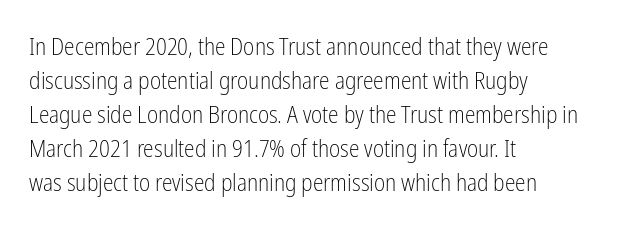
Q: Is the text bold? A: No.
Q: Is the text italic (slanted)? A: No, it is upright.
Q: Is the text underlined? A: No.
Q: How is the paragraph aligned? A: Left-aligned.
Q: Is the spacing between letters normal or unusually wide? A: Normal.
Q: Is the spacing between lines tight, normal or loose? A: Normal.
